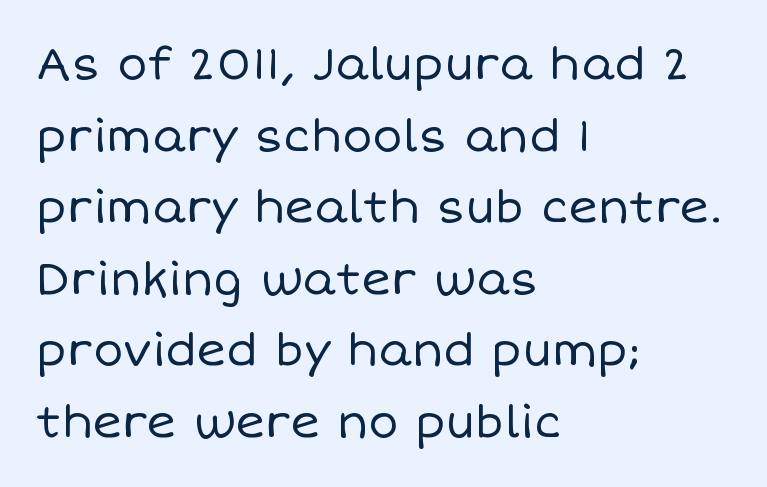
Q: Is the text bold? A: No.
Q: Is the text italic (slanted)? A: No, it is upright.
Q: Is the text underlined? A: No.
Q: How is the paragraph aligned? A: Left-aligned.
Q: Is the spacing between letters normal or unusually wide? A: Normal.
Q: Is the spacing between lines tight, normal or loose? A: Normal.
Q: Width (condensed, normal, or wide)? A: Normal.
Q: Stroke contrast? A: Low.
Q: x-height? A: Large.
Q: Monospaced? A: No.
